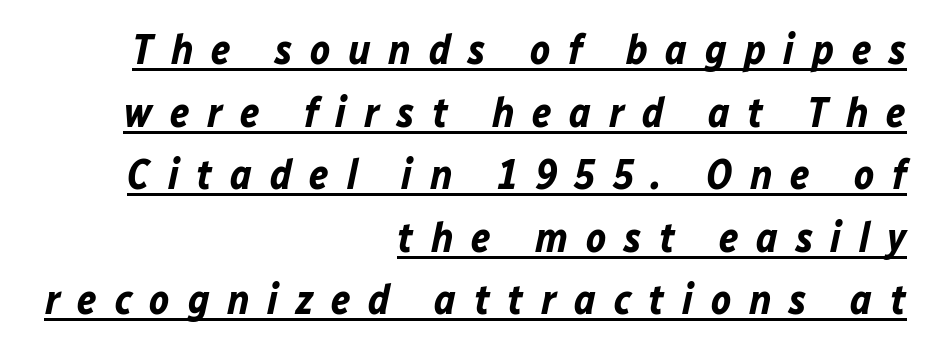
Q: Is the text bold? A: Yes.
Q: Is the text italic (slanted)? A: Yes, it leans right by about 12 degrees.
Q: Is the text underlined? A: Yes.
Q: How is the paragraph aligned? A: Right-aligned.
Q: Is the spacing between letters normal or unusually wide? A: Unusually wide.
Q: Is the spacing between lines tight, normal or loose? A: Normal.
Q: Width (condensed, normal, or wide)? A: Normal.
Q: Stroke contrast? A: Low.
Q: x-height? A: Medium.
Q: Monospaced? A: No.
